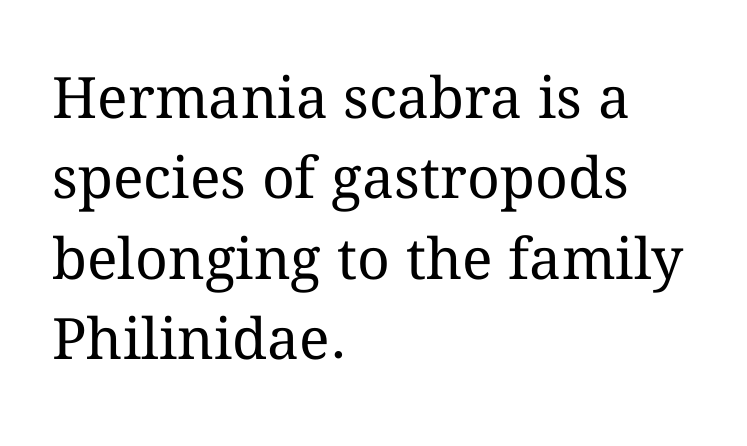
{"italic": "no", "bold": "no", "weight": "regular", "width": "normal", "stroke_contrast": "medium", "x_height": "medium", "monospaced": "no", "underline": "no", "align": "left", "line_spacing": "normal", "line_spacing_ratio": 1.41, "letter_spacing": "normal", "letter_spacing_em": 0.0, "glyph_px": 57}
